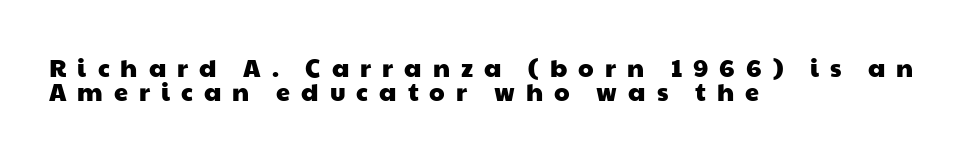
Q: Is the text underlined? A: No.
Q: How is the paragraph aligned? A: Left-aligned.
Q: Is the spacing between letters normal or unusually wide? A: Unusually wide.
Q: Is the spacing between lines tight, normal or loose? A: Tight.
